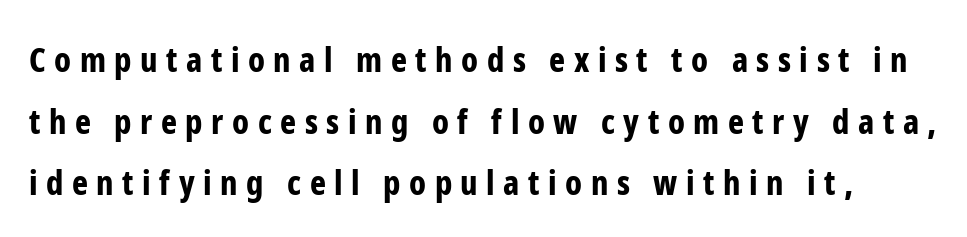
{"serif": "no", "italic": "no", "bold": "yes", "weight": "bold", "width": "condensed", "stroke_contrast": "low", "x_height": "medium", "monospaced": "no", "underline": "no", "line_spacing_ratio": 1.81, "letter_spacing": "wide", "letter_spacing_em": 0.25, "glyph_px": 34}
